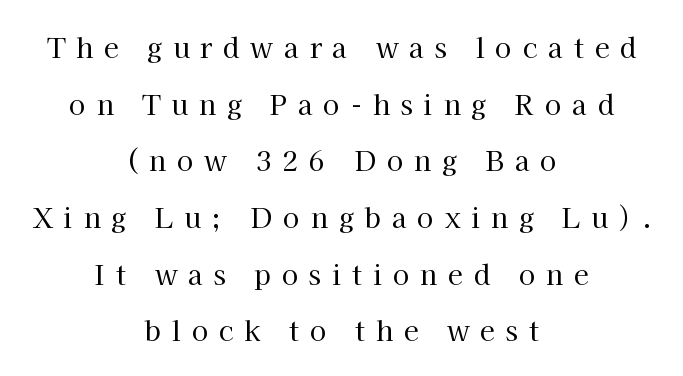
The image shows 27 px text type, upright; set centered, loose line spacing (2.1x), unusually wide letter spacing (+0.4 em), not underlined.
